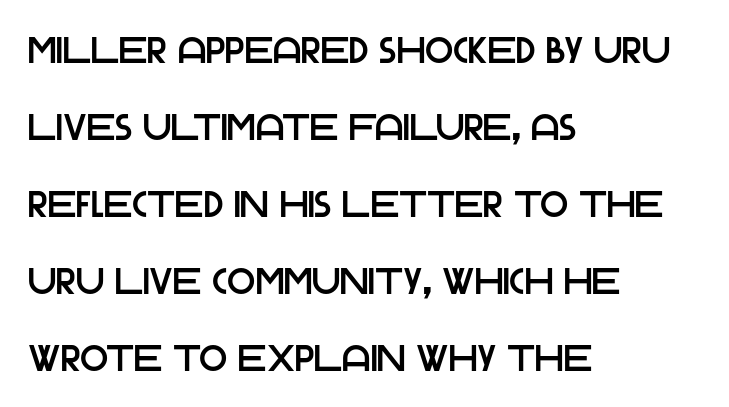
{"serif": "no", "italic": "no", "width": "normal", "stroke_contrast": "low", "x_height": "large", "monospaced": "no", "underline": "no", "align": "left", "line_spacing": "loose", "line_spacing_ratio": 2.08, "letter_spacing": "normal", "letter_spacing_em": 0.0, "glyph_px": 37}
